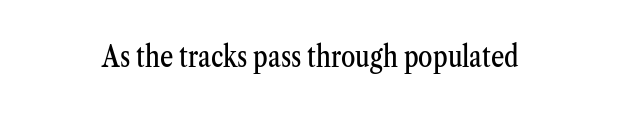
{"serif": "yes", "italic": "no", "width": "condensed", "stroke_contrast": "medium", "x_height": "medium", "monospaced": "no", "underline": "no", "letter_spacing": "normal", "letter_spacing_em": 0.0, "glyph_px": 29}
